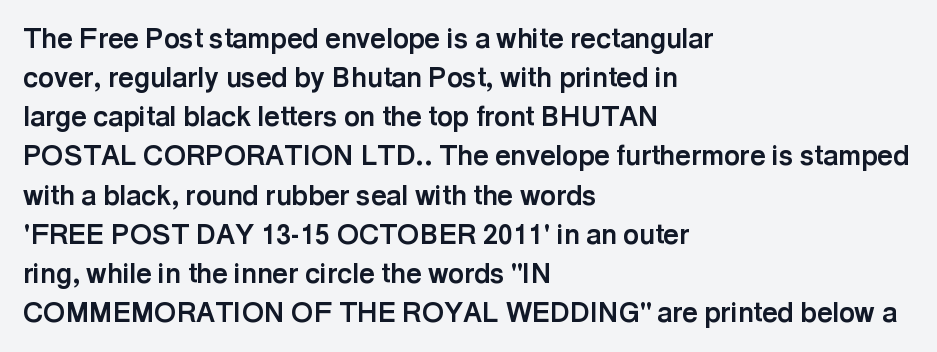
Q: Is the text bold? A: Yes.
Q: Is the text italic (slanted)? A: No, it is upright.
Q: Is the text underlined? A: No.
Q: How is the paragraph aligned? A: Left-aligned.
Q: Is the spacing between letters normal or unusually wide? A: Normal.
Q: Is the spacing between lines tight, normal or loose? A: Normal.
